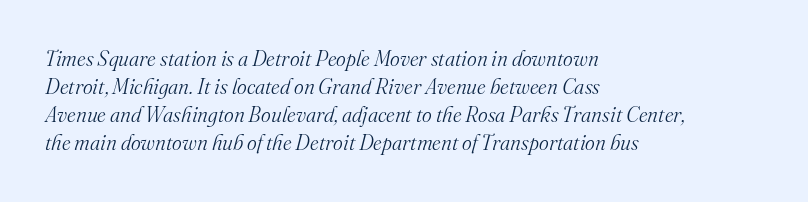
Q: Is the text bold? A: No.
Q: Is the text italic (slanted)? A: Yes, it leans right by about 16 degrees.
Q: Is the text underlined? A: No.
Q: How is the paragraph aligned? A: Left-aligned.
Q: Is the spacing between letters normal or unusually wide? A: Normal.
Q: Is the spacing between lines tight, normal or loose? A: Normal.
